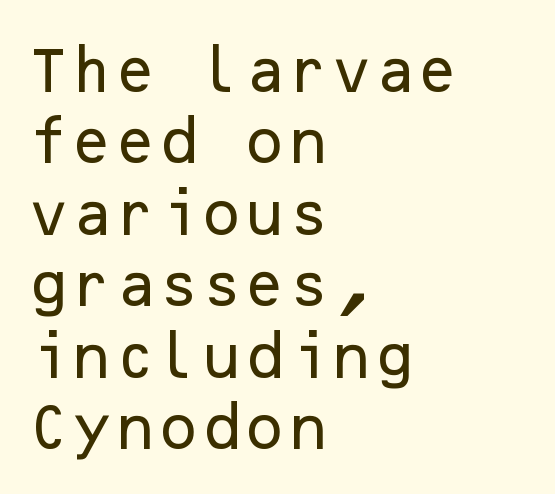
Q: Is the text italic (slanted)? A: No, it is upright.
Q: Is the typeface a serif or a sans-serif typeface? A: Sans-serif.
Q: Is the text underlined? A: No.
Q: How is the paragraph aligned? A: Left-aligned.
Q: Is the spacing between letters normal or unusually wide? A: Normal.
Q: Is the spacing between lines tight, normal or loose? A: Normal.
Q: Width (condensed, normal, or wide)? A: Normal.
Q: Stroke contrast? A: Low.
Q: x-height? A: Medium.
